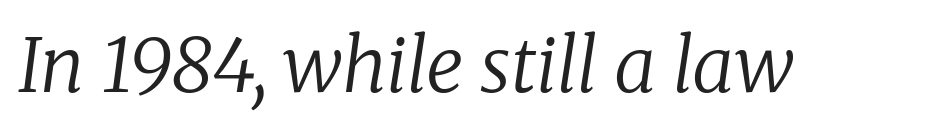
{"serif": "yes", "italic": "yes", "lean": "right", "slant_degrees": 8, "bold": "no", "weight": "regular", "width": "normal", "stroke_contrast": "low", "x_height": "medium", "monospaced": "no", "underline": "no", "letter_spacing": "normal", "letter_spacing_em": 0.0, "glyph_px": 75}
